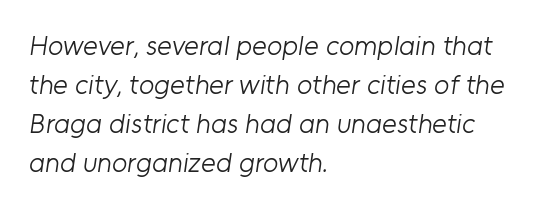
{"serif": "no", "bold": "no", "weight": "light", "width": "normal", "stroke_contrast": "low", "x_height": "medium", "monospaced": "no", "underline": "no", "align": "left", "line_spacing": "normal", "line_spacing_ratio": 1.39, "letter_spacing": "normal", "letter_spacing_em": 0.0, "glyph_px": 28}
